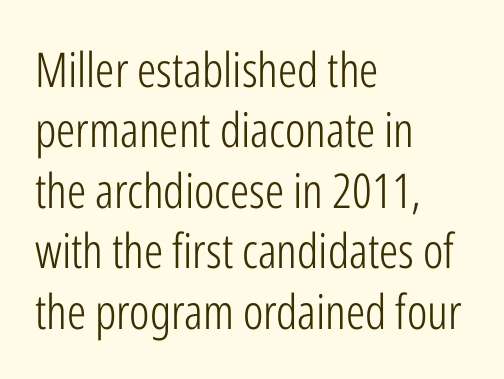
{"serif": "no", "italic": "no", "bold": "no", "weight": "light", "width": "condensed", "stroke_contrast": "low", "x_height": "medium", "monospaced": "no", "underline": "no", "align": "left", "line_spacing": "normal", "line_spacing_ratio": 1.26, "letter_spacing": "normal", "letter_spacing_em": 0.0, "glyph_px": 48}
